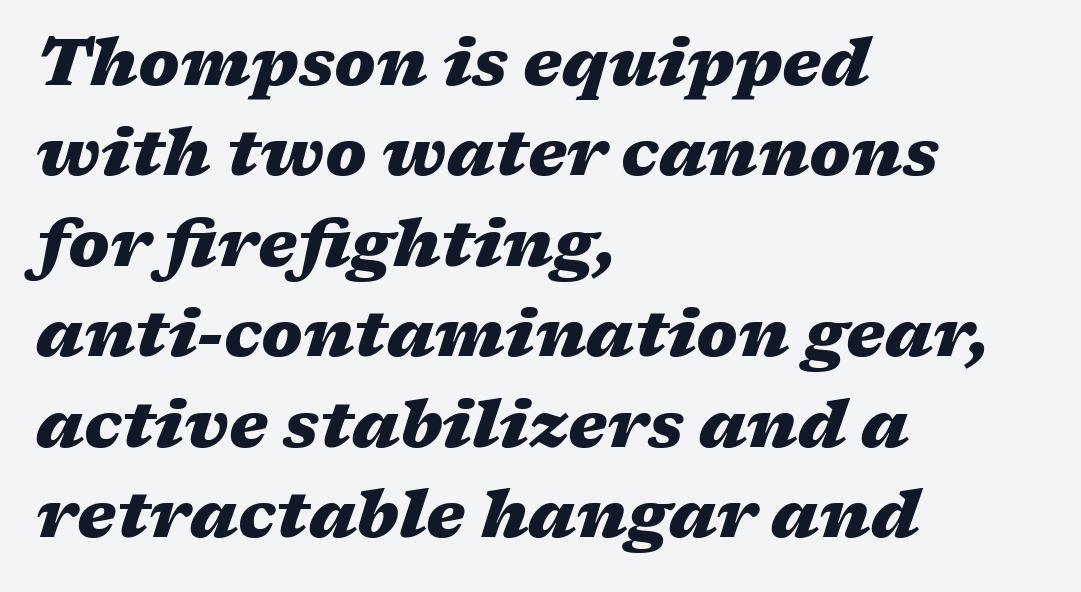
Q: Is the text bold? A: Yes.
Q: Is the text italic (slanted)? A: Yes, it leans right by about 17 degrees.
Q: Is the text underlined? A: No.
Q: How is the paragraph aligned? A: Left-aligned.
Q: Is the spacing between letters normal or unusually wide? A: Normal.
Q: Is the spacing between lines tight, normal or loose? A: Normal.
Q: Width (condensed, normal, or wide)? A: Wide.
Q: Stroke contrast? A: Medium.
Q: x-height? A: Medium.
Q: Monospaced? A: No.
